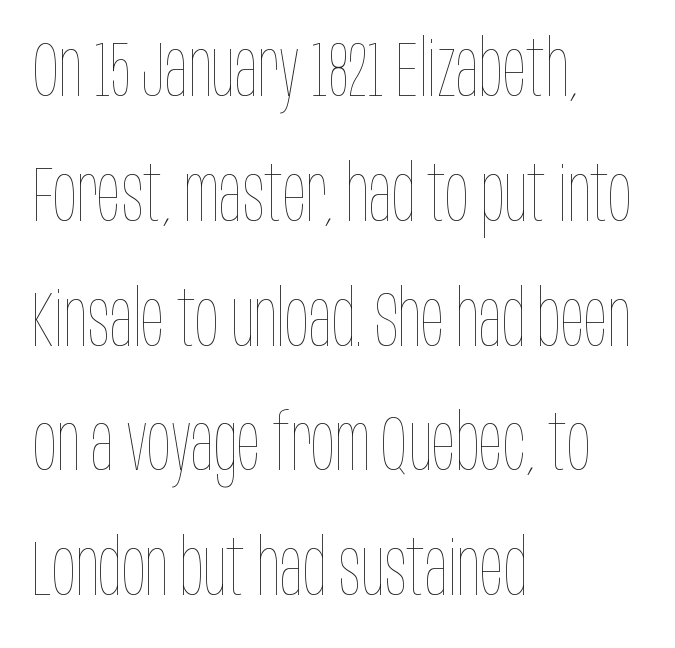
This block has exactly the height ordinary leading produces. The gap between lines stays unmarked. Is the stroke heavy? The answer is a plain regular-or-lighter. The lettering holds an erect, upright posture throughout.
